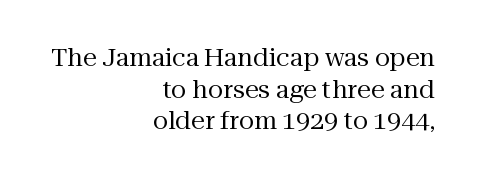
{"italic": "no", "bold": "no", "underline": "no", "align": "right", "line_spacing": "normal", "line_spacing_ratio": 1.27, "letter_spacing": "normal", "letter_spacing_em": 0.0, "glyph_px": 25}
